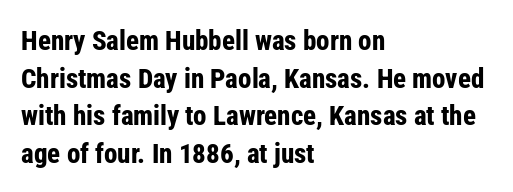
{"italic": "no", "bold": "yes", "underline": "no", "align": "left", "line_spacing": "normal", "line_spacing_ratio": 1.39, "letter_spacing": "normal", "letter_spacing_em": 0.0, "glyph_px": 27}
